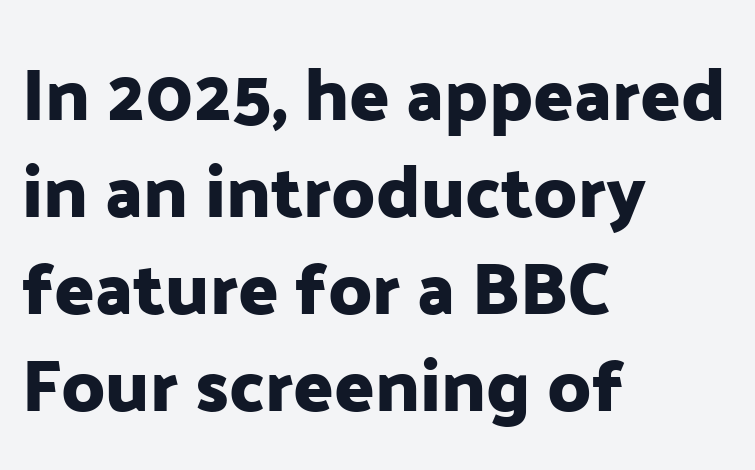
Think of a printed novel: that variable character pitch is what you see here. Reading down the block, your eye returns to a fixed left position each line. How are the letters spaced? Ordinarily, with no added tracking. Clear beneath every line of the passage. Students, observe: this is what conventionally led text looks like.
